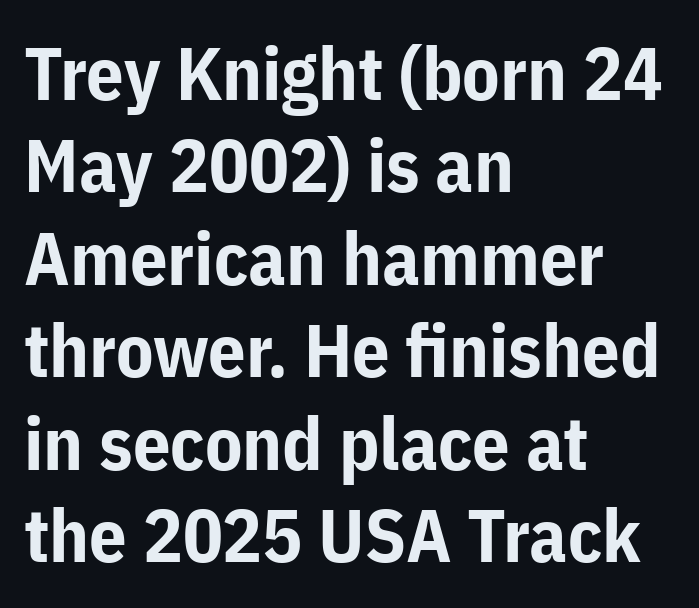
Any mark beneath the type? The region is blank. The text block is weighted toward the left margin, trailing off unevenly rightward. Caption: standard tracking, unaltered. Every letter is thick-stroked: bold, no question.
